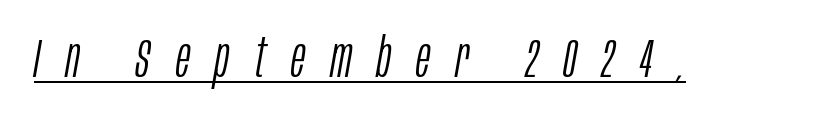
{"italic": "yes", "lean": "right", "slant_degrees": 10, "bold": "no", "weight": "light", "width": "condensed", "stroke_contrast": "low", "x_height": "large", "monospaced": "no", "underline": "yes", "letter_spacing": "wide", "letter_spacing_em": 0.47, "glyph_px": 54}
